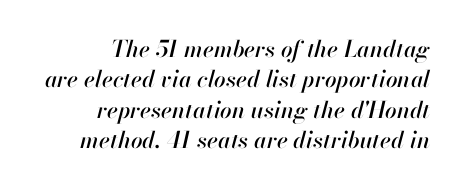
Default kerning and tracking; the words read as compact shapes. A bare baseline throughout the passage. The rendering anchors every line to the right-hand side. Vertical spacing — default.
